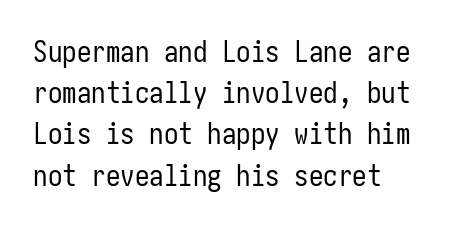
Q: Is the text bold? A: No.
Q: Is the text italic (slanted)? A: No, it is upright.
Q: Is the typeface a serif or a sans-serif typeface? A: Sans-serif.
Q: Is the text underlined? A: No.
Q: How is the paragraph aligned? A: Left-aligned.
Q: Is the spacing between letters normal or unusually wide? A: Normal.
Q: Is the spacing between lines tight, normal or loose? A: Normal.
Q: Width (condensed, normal, or wide)? A: Condensed.
Q: Stroke contrast? A: Low.
Q: x-height? A: Medium.
